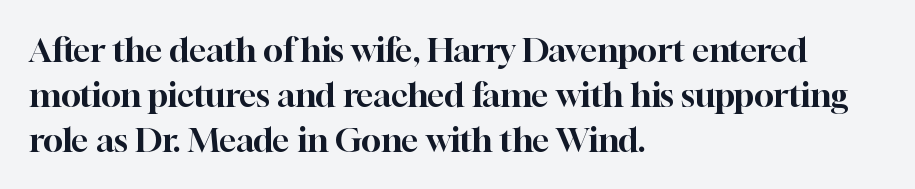
{"serif": "yes", "italic": "no", "width": "normal", "stroke_contrast": "high", "x_height": "medium", "monospaced": "no", "underline": "no", "align": "left", "line_spacing": "normal", "line_spacing_ratio": 1.36, "letter_spacing": "normal", "letter_spacing_em": 0.0, "glyph_px": 33}
